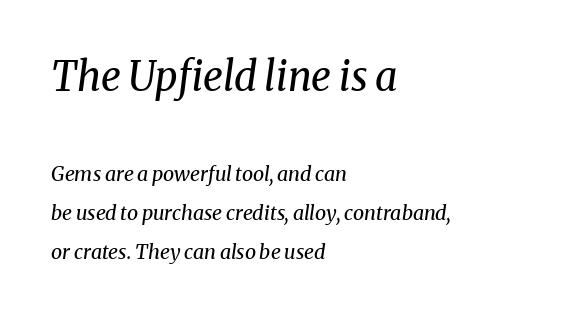
Q: Is the text bold? A: No.
Q: Is the text italic (slanted)? A: Yes, it leans right by about 8 degrees.
Q: Is the typeface a serif or a sans-serif typeface? A: Serif.
Q: Is the text underlined? A: No.
Q: How is the paragraph aligned? A: Left-aligned.
Q: Is the spacing between letters normal or unusually wide? A: Normal.
Q: Is the spacing between lines tight, normal or loose? A: Loose.
Q: Which block of text is set in a larger size, the first (top) or the second (bottom)? A: The first (top) one.
Q: Width (condensed, normal, or wide)? A: Normal.
Q: Stroke contrast? A: Medium.
Q: x-height? A: Medium.
Q: Monospaced? A: No.
